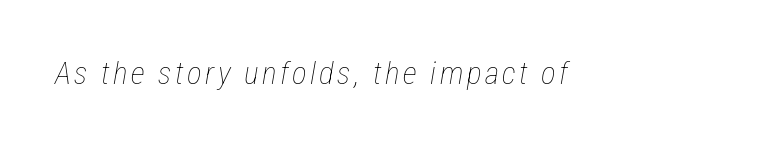
Q: Is the text bold? A: No.
Q: Is the text italic (slanted)? A: Yes, it leans right by about 12 degrees.
Q: Is the text underlined? A: No.
Q: Width (condensed, normal, or wide)? A: Condensed.
Q: Stroke contrast? A: Low.
Q: x-height? A: Medium.
Q: Monospaced? A: No.
